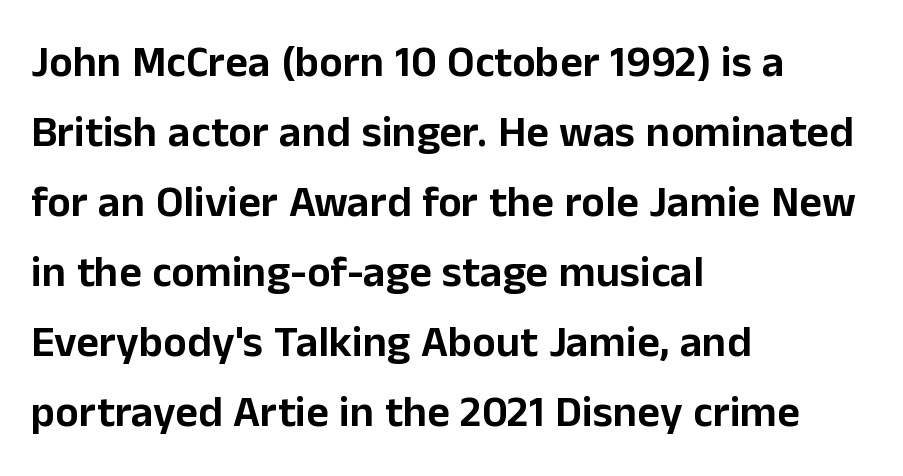
The image shows 44 px sans-serif type, upright; set left-aligned, normal line spacing (1.59x), normal letter spacing, not underlined; low stroke contrast and a medium x-height.
